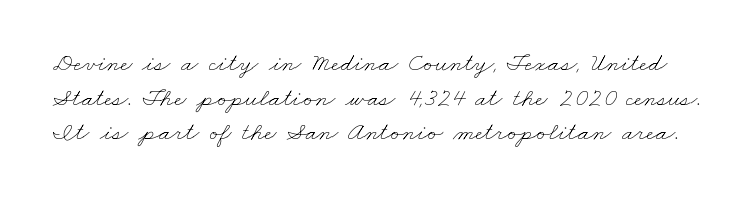
{"bold": "no", "underline": "no", "line_spacing": "normal", "line_spacing_ratio": 1.33, "letter_spacing": "normal", "letter_spacing_em": 0.0, "glyph_px": 26}
